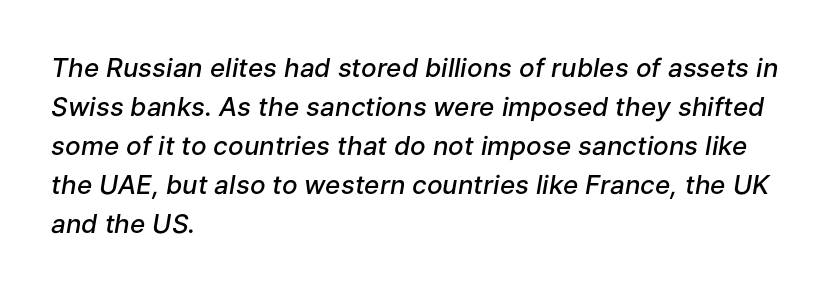
The image shows 26 px text type, italic (leaning right); set left-aligned, normal line spacing (1.5x), normal letter spacing, not underlined.
